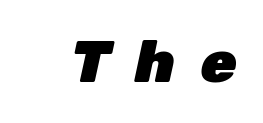
The typography opts for an oblique posture over an upright one. Quick note: underline off. A full-strength bold gives these letters their thick strokes. Display-style spreading of the glyphs; the letterfit is very open. The face used here is proportionally spaced, like ordinary book or web type.
